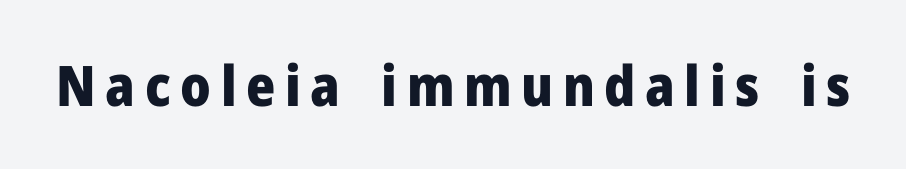
The image shows 56 px heavy sans-serif type, upright; set not underlined; low stroke contrast and a medium x-height.
